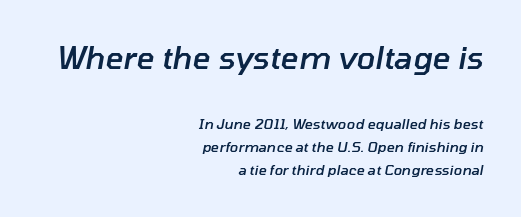
Bare-footed words on every line. Notice the strokes are somewhat thickened but not fully heavy: this is a semibold. Vertically, the passage feels balanced, rows spaced as you'd expect. The specimen reads as italic at a glance. Varying glyph widths throughout — classic text-font behaviour. These lines keep a tight, regular rhythm from letter to letter.
